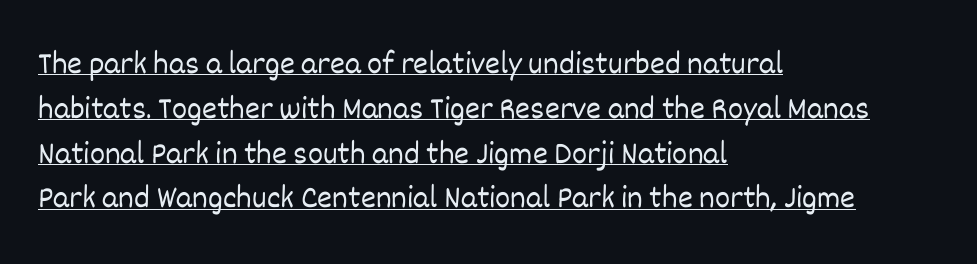
{"italic": "no", "bold": "no", "weight": "light", "width": "normal", "stroke_contrast": "low", "x_height": "large", "monospaced": "no", "underline": "yes", "align": "left", "line_spacing": "normal", "line_spacing_ratio": 1.4, "letter_spacing": "normal", "letter_spacing_em": 0.0, "glyph_px": 32}
